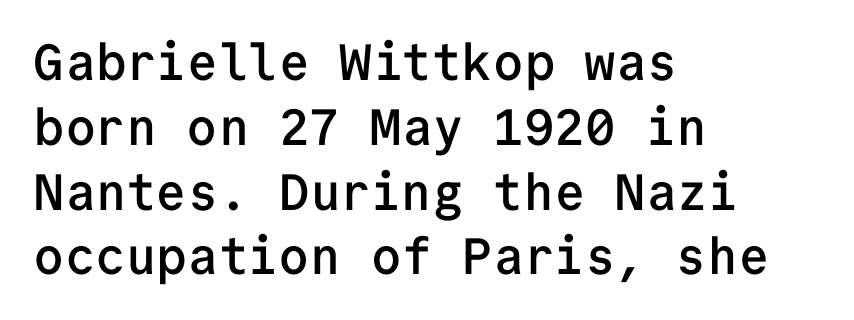
The image shows 51 px semibold sans-serif type, upright, monospaced; set left-aligned, normal line spacing (1.27x), normal letter spacing, not underlined; low stroke contrast and a medium x-height.
